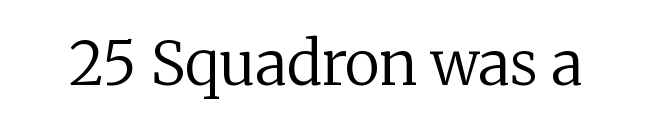
The weight would be labelled regular, book, light, or lighter still. The text was rendered using a seriffed face with decorative stroke endings. The specimen omits any rule beneath the text block's lines. When letters stand straight like this, we call the style roman or upright. Nothing unusual about the tracking: characters are spaced as the font intends. You could not count columns in this text — the font is proportionally spaced.
